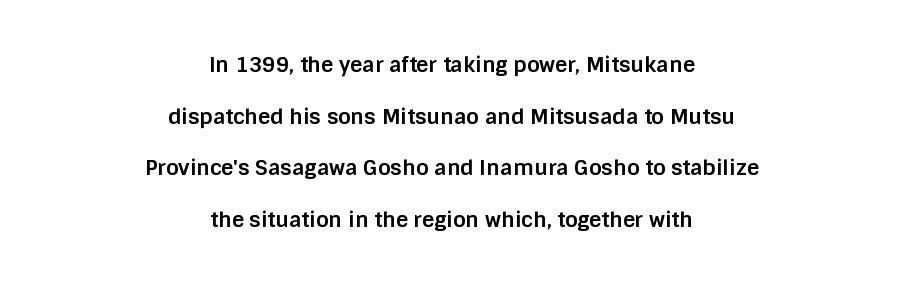
Q: Is the text bold? A: Yes.
Q: Is the text italic (slanted)? A: No, it is upright.
Q: Is the text underlined? A: No.
Q: How is the paragraph aligned? A: Centered.
Q: Is the spacing between letters normal or unusually wide? A: Normal.
Q: Is the spacing between lines tight, normal or loose? A: Loose.
